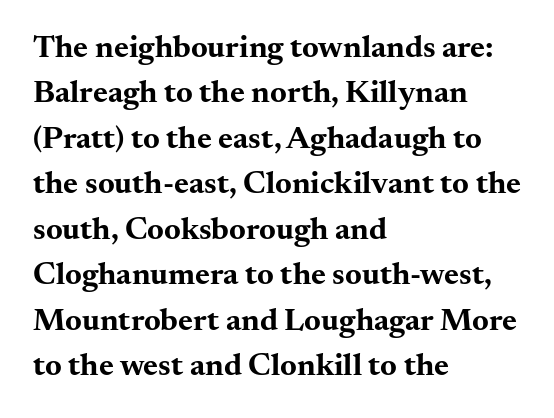
{"serif": "yes", "italic": "no", "bold": "yes", "weight": "bold", "width": "wide", "stroke_contrast": "medium", "x_height": "small", "monospaced": "no", "underline": "no", "align": "left", "line_spacing": "normal", "line_spacing_ratio": 1.42, "letter_spacing": "normal", "letter_spacing_em": 0.0, "glyph_px": 32}
